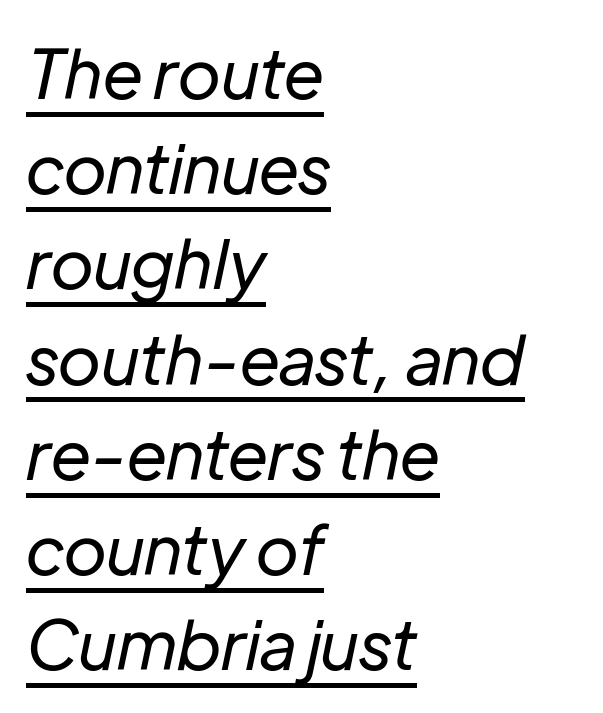
Q: Is the text bold? A: No.
Q: Is the text italic (slanted)? A: Yes, it leans right by about 12 degrees.
Q: Is the text underlined? A: Yes.
Q: How is the paragraph aligned? A: Left-aligned.
Q: Is the spacing between letters normal or unusually wide? A: Normal.
Q: Is the spacing between lines tight, normal or loose? A: Normal.
Q: Width (condensed, normal, or wide)? A: Normal.
Q: Stroke contrast? A: Low.
Q: x-height? A: Medium.
Q: Monospaced? A: No.
